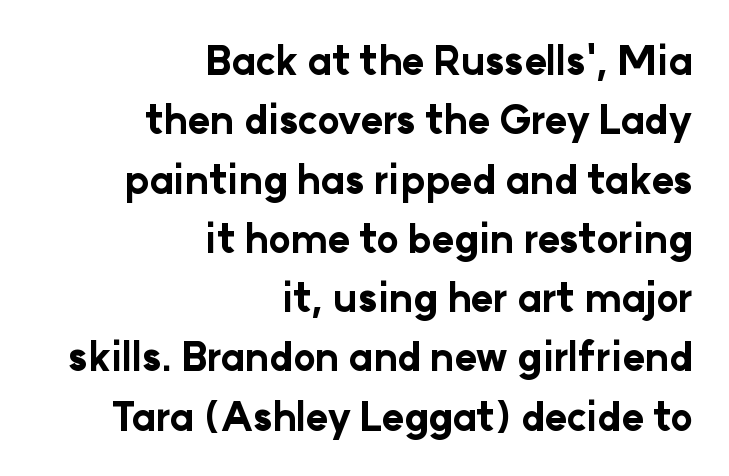
{"serif": "no", "italic": "no", "bold": "yes", "weight": "bold", "width": "normal", "stroke_contrast": "low", "x_height": "medium", "monospaced": "no", "underline": "no", "align": "right", "line_spacing": "normal", "line_spacing_ratio": 1.56, "letter_spacing": "normal", "letter_spacing_em": 0.0, "glyph_px": 38}
